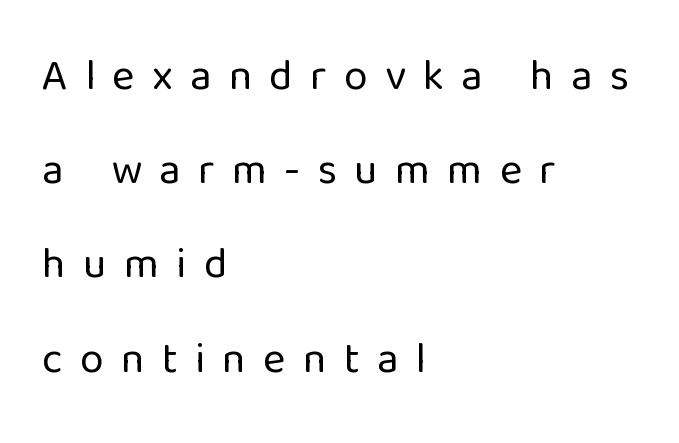
The image shows 43 px regular-weight sans-serif type, upright; set left-aligned, loose line spacing (2.19x), unusually wide letter spacing (+0.4 em), not underlined; low stroke contrast and a medium x-height.
